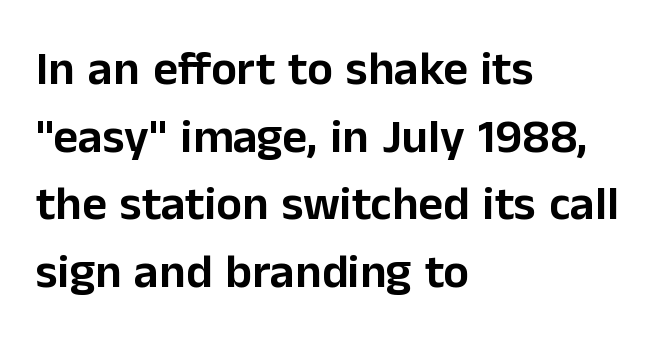
Q: Is the text italic (slanted)? A: No, it is upright.
Q: Is the typeface a serif or a sans-serif typeface? A: Sans-serif.
Q: Is the text underlined? A: No.
Q: How is the paragraph aligned? A: Left-aligned.
Q: Is the spacing between letters normal or unusually wide? A: Normal.
Q: Is the spacing between lines tight, normal or loose? A: Normal.
Q: Width (condensed, normal, or wide)? A: Normal.
Q: Stroke contrast? A: Low.
Q: x-height? A: Medium.
Q: Monospaced? A: No.
